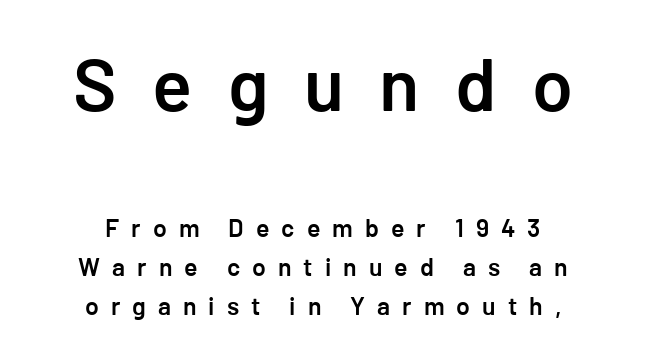
Q: Is the text bold? A: Semi-bold.
Q: Is the text italic (slanted)? A: No, it is upright.
Q: Is the typeface a serif or a sans-serif typeface? A: Sans-serif.
Q: Is the text underlined? A: No.
Q: How is the paragraph aligned? A: Centered.
Q: Is the spacing between letters normal or unusually wide? A: Unusually wide.
Q: Is the spacing between lines tight, normal or loose? A: Normal.
Q: Which block of text is set in a larger size, the first (top) or the second (bottom)? A: The first (top) one.
Q: Width (condensed, normal, or wide)? A: Normal.
Q: Stroke contrast? A: Low.
Q: x-height? A: Medium.
